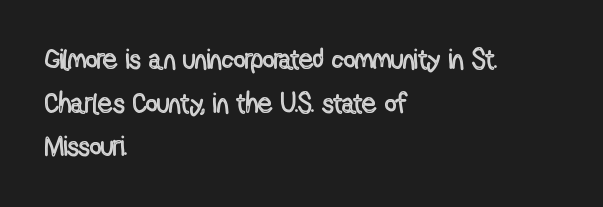
Q: Is the text italic (slanted)? A: No, it is upright.
Q: Is the text underlined? A: No.
Q: How is the paragraph aligned? A: Left-aligned.
Q: Is the spacing between letters normal or unusually wide? A: Normal.
Q: Is the spacing between lines tight, normal or loose? A: Normal.
Q: Width (condensed, normal, or wide)? A: Condensed.
Q: x-height? A: Medium.
Q: Monospaced? A: No.
